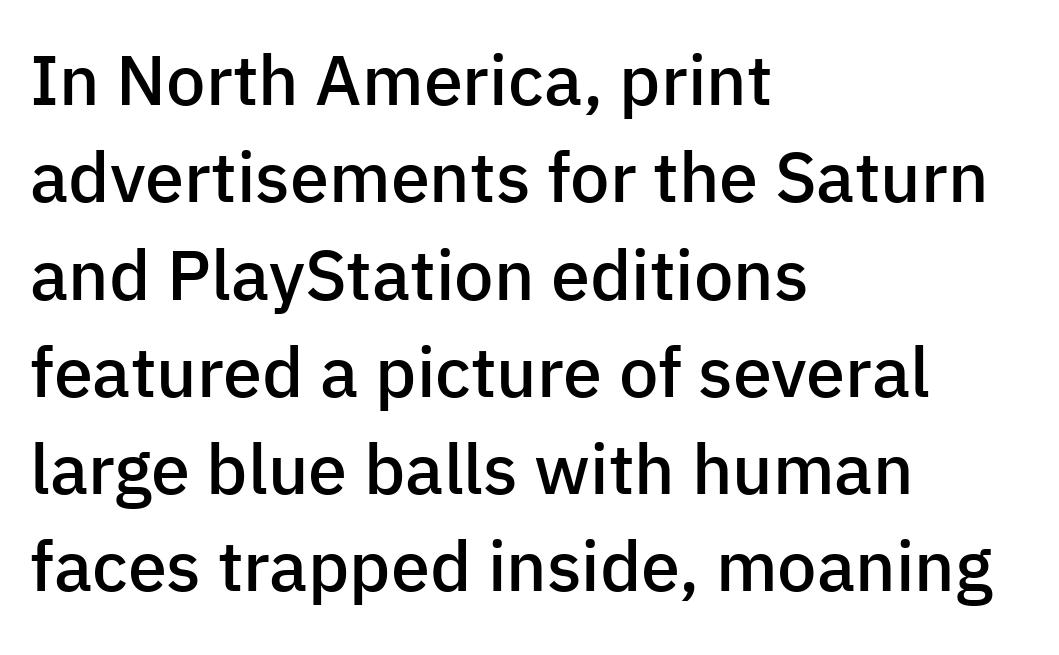
{"serif": "no", "italic": "no", "bold": "semi", "weight": "semibold", "width": "normal", "stroke_contrast": "low", "x_height": "medium", "monospaced": "no", "underline": "no", "align": "left", "line_spacing": "normal", "line_spacing_ratio": 1.39, "letter_spacing": "normal", "letter_spacing_em": 0.0, "glyph_px": 70}
